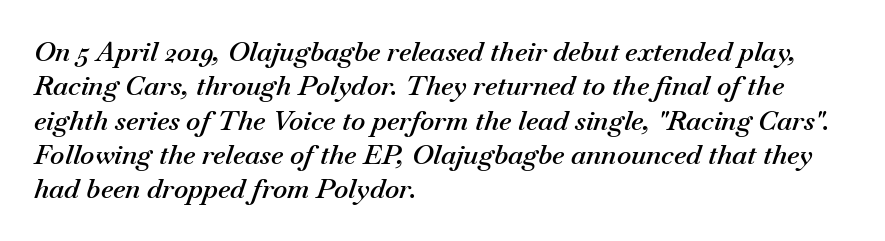
Q: Is the text bold? A: Semi-bold.
Q: Is the text italic (slanted)? A: Yes, it leans right by about 18 degrees.
Q: Is the text underlined? A: No.
Q: How is the paragraph aligned? A: Left-aligned.
Q: Is the spacing between letters normal or unusually wide? A: Normal.
Q: Is the spacing between lines tight, normal or loose? A: Normal.
